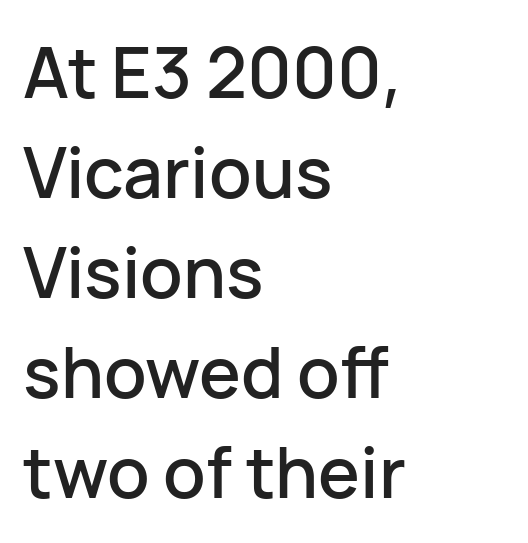
{"serif": "no", "italic": "no", "width": "normal", "stroke_contrast": "low", "x_height": "medium", "monospaced": "no", "underline": "no", "align": "left", "line_spacing": "normal", "line_spacing_ratio": 1.43, "letter_spacing": "normal", "letter_spacing_em": 0.0, "glyph_px": 70}
